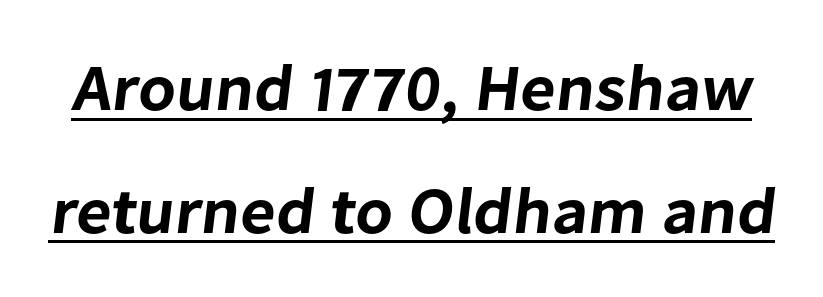
Letterform terminals end flat and unadorned throughout the passage. You could not count columns in this text — the font is proportionally spaced. Does a line run under the words? Yes, clearly. Nothing unusual about the tracking: characters are spaced as the font intends.
